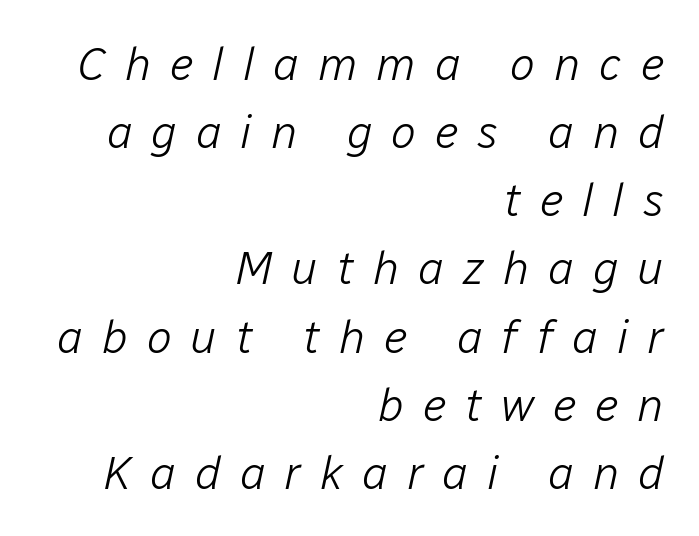
Substantial extra tracking has been applied to these lines. Looks like regular typesetting: each glyph gets only the width it needs. Reading down the column, the eye jumps a familiar distance to each next line. Unmarked baselines from the first word to the last.
